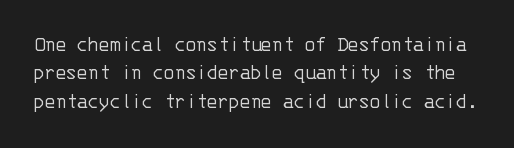
{"italic": "no", "bold": "no", "underline": "no", "line_spacing": "normal", "line_spacing_ratio": 1.29, "letter_spacing": "normal", "letter_spacing_em": 0.0, "glyph_px": 22}
